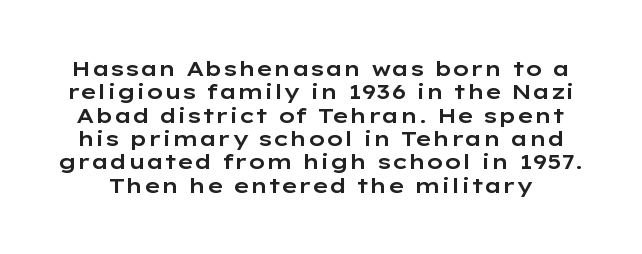
Tracking value appears to be zero — textbook default spacing. A typesetter would mark this as roman, not italic. Honestly, there is no underline to notice here at all. Is there much room between lines? No — they nearly touch.
